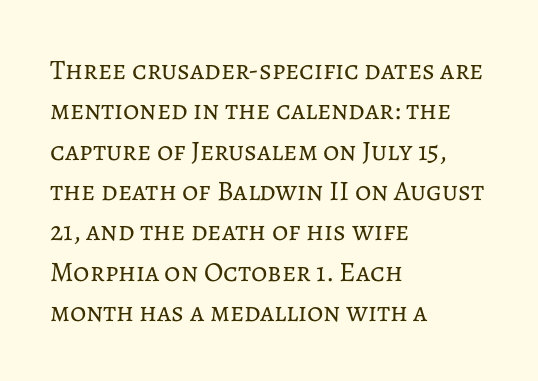
{"italic": "no", "bold": "no", "weight": "regular", "width": "normal", "stroke_contrast": "low", "x_height": "medium", "monospaced": "no", "underline": "no", "align": "left", "line_spacing": "normal", "line_spacing_ratio": 1.44, "letter_spacing": "normal", "letter_spacing_em": 0.0, "glyph_px": 28}
